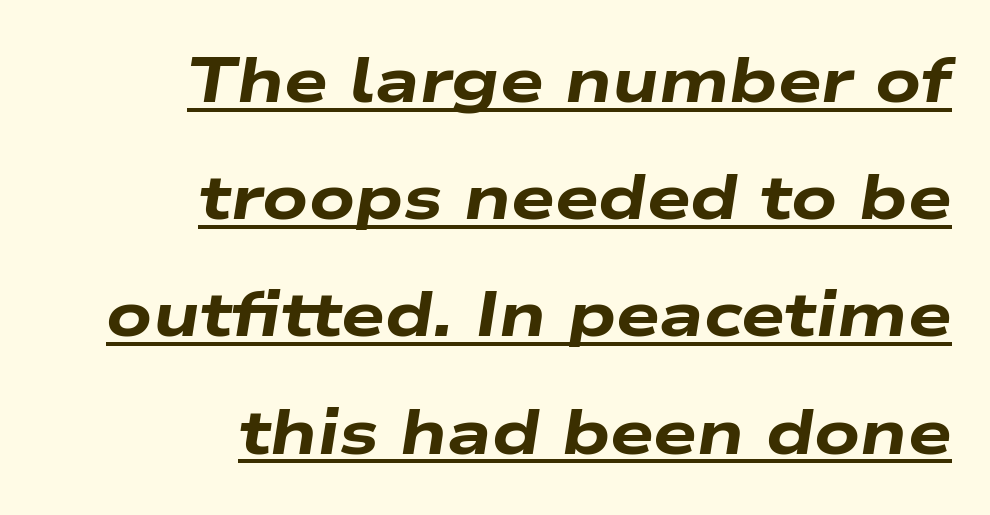
Q: Is the text bold? A: Yes.
Q: Is the text italic (slanted)? A: Yes, it leans right by about 9 degrees.
Q: Is the text underlined? A: Yes.
Q: How is the paragraph aligned? A: Right-aligned.
Q: Is the spacing between letters normal or unusually wide? A: Normal.
Q: Width (condensed, normal, or wide)? A: Wide.
Q: Stroke contrast? A: Low.
Q: x-height? A: Medium.
Q: Monospaced? A: No.
